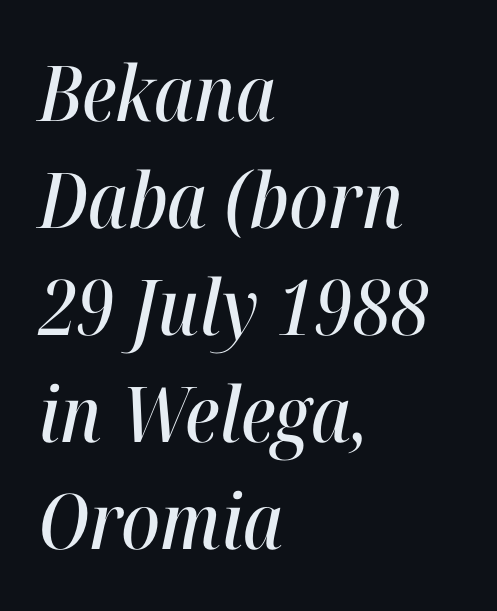
{"italic": "yes", "lean": "right", "slant_degrees": 12, "width": "condensed", "stroke_contrast": "high", "x_height": "medium", "monospaced": "no", "underline": "no", "align": "left", "line_spacing": "normal", "line_spacing_ratio": 1.39, "letter_spacing": "normal", "letter_spacing_em": 0.0, "glyph_px": 77}
